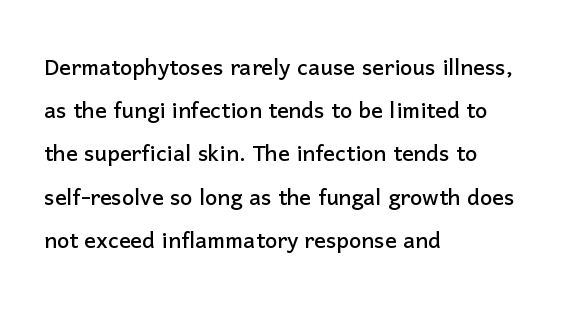
The image shows 29 px sans-serif type, upright; set left-aligned, normal line spacing (1.49x), normal letter spacing, not underlined; low stroke contrast and a medium x-height.
